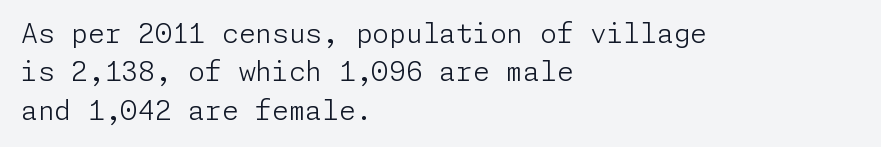
Q: Is the text bold? A: No.
Q: Is the text italic (slanted)? A: No, it is upright.
Q: Is the text underlined? A: No.
Q: How is the paragraph aligned? A: Left-aligned.
Q: Is the spacing between letters normal or unusually wide? A: Normal.
Q: Is the spacing between lines tight, normal or loose? A: Normal.
